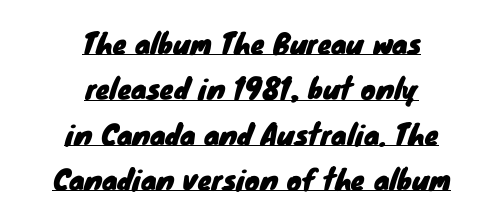
The rendering shows plain stroke endings on the letterforms — a sans-serif design. No extra tracking has been applied to these lines. Quick note: interline space is typical. The setting favours the middle, as headings and verse often do. These lines are rendered in a variable-pitch font. The specimen includes a rule beneath the text block's lines.
